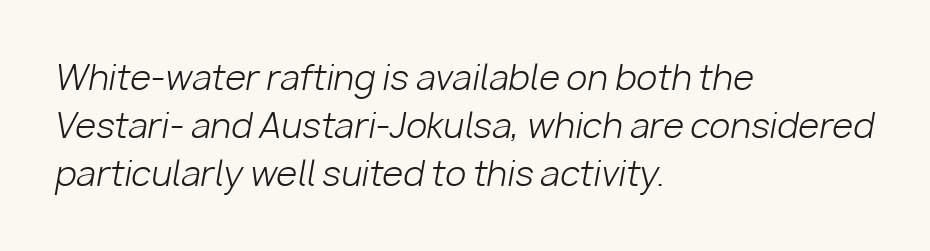
Q: Is the text bold? A: No.
Q: Is the text italic (slanted)? A: Yes, it leans right by about 10 degrees.
Q: Is the text underlined? A: No.
Q: How is the paragraph aligned? A: Left-aligned.
Q: Is the spacing between letters normal or unusually wide? A: Normal.
Q: Is the spacing between lines tight, normal or loose? A: Normal.
Q: Width (condensed, normal, or wide)? A: Normal.
Q: Stroke contrast? A: Low.
Q: x-height? A: Medium.
Q: Monospaced? A: No.
